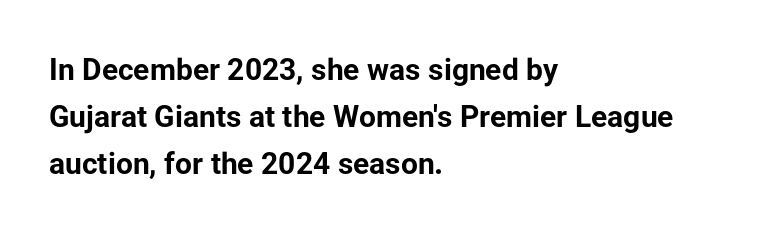
Underlining? Definitely not there. Proportional: the letters do not fall into vertical columns. Typeset ragged right — the left edge is the straight one. These lines keep a tight, regular rhythm from letter to letter. Chunky letters — that's bold for sure. The type family on display is of the sans-serif kind.
